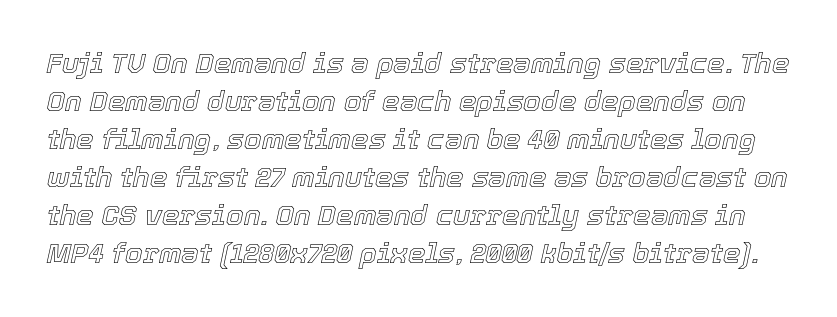
Q: Is the text italic (slanted)? A: Yes, it leans right by about 12 degrees.
Q: Is the text underlined? A: No.
Q: Is the spacing between letters normal or unusually wide? A: Normal.
Q: Is the spacing between lines tight, normal or loose? A: Normal.
Q: Width (condensed, normal, or wide)? A: Normal.
Q: x-height? A: Medium.
Q: Monospaced? A: No.
